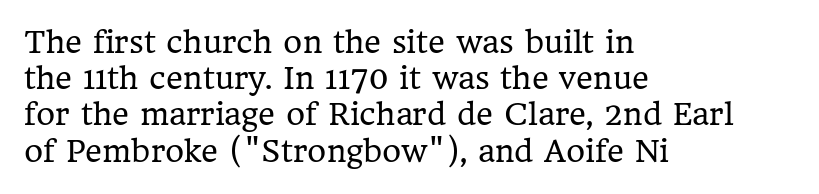
Q: Is the text bold? A: No.
Q: Is the text italic (slanted)? A: No, it is upright.
Q: Is the typeface a serif or a sans-serif typeface? A: Serif.
Q: Is the text underlined? A: No.
Q: How is the paragraph aligned? A: Left-aligned.
Q: Is the spacing between letters normal or unusually wide? A: Normal.
Q: Is the spacing between lines tight, normal or loose? A: Normal.
Q: Width (condensed, normal, or wide)? A: Normal.
Q: Stroke contrast? A: Low.
Q: x-height? A: Medium.
Q: Monospaced? A: No.
